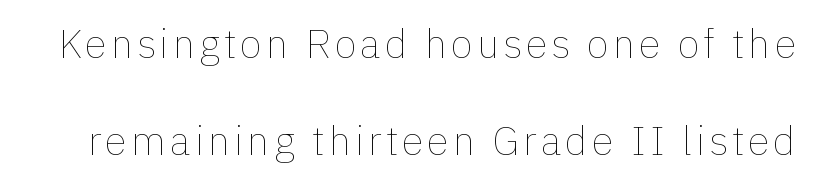
Letters have the restrained weight of plain body copy at most. The axis of the letterforms is exactly vertical. Check under the words: just untouched page. Think of a printed novel: that variable character pitch is what you see here. Loosely led — the rows are spread out.
